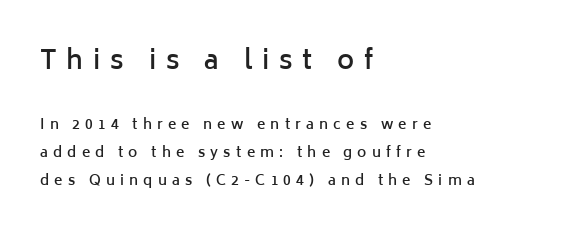
A roman cut, with each character standing at attention. How are the letters spaced? Widely, with obvious added tracking. Summary of weight: moderately heavy, a semibold. No word sits above an underline. Vertically, the passage feels expansive, rows floating well apart.
